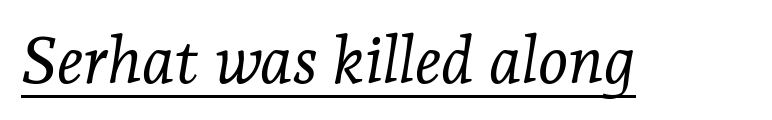
Q: Is the text bold? A: No.
Q: Is the text italic (slanted)? A: Yes, it leans right by about 7 degrees.
Q: Is the typeface a serif or a sans-serif typeface? A: Serif.
Q: Is the text underlined? A: Yes.
Q: Is the spacing between letters normal or unusually wide? A: Normal.
Q: Width (condensed, normal, or wide)? A: Normal.
Q: Stroke contrast? A: Low.
Q: x-height? A: Medium.
Q: Monospaced? A: No.
